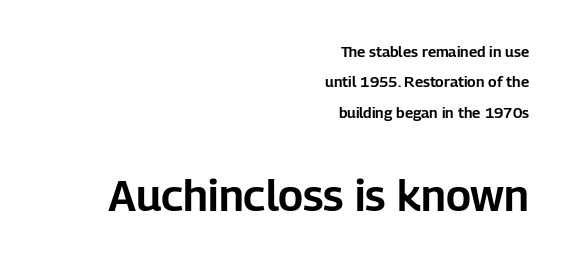
The image shows 44 px sans-serif type, upright; set right-aligned, loose line spacing (2.02x), normal letter spacing, not underlined; the second (bottom) block is 2.93x larger; low stroke contrast and a medium x-height.
